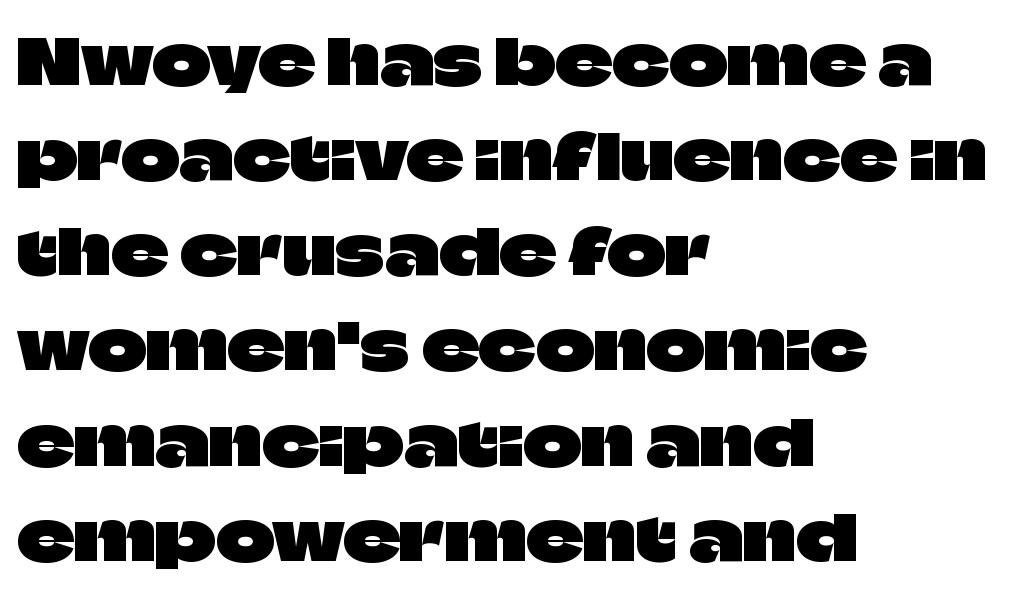
{"serif": "no", "italic": "no", "width": "normal", "stroke_contrast": "low", "x_height": "large", "monospaced": "no", "underline": "no", "align": "left", "line_spacing": "normal", "line_spacing_ratio": 1.51, "letter_spacing": "normal", "letter_spacing_em": 0.0, "glyph_px": 63}
